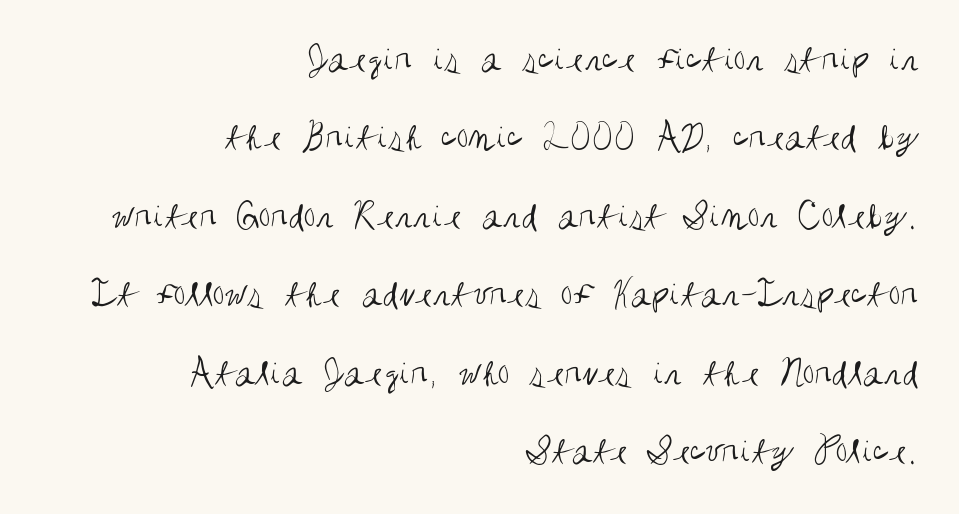
Stroke mass is kept to a normal reading level or below. Caption: standard tracking, unaltered. These lines are composed in type without serifs.
